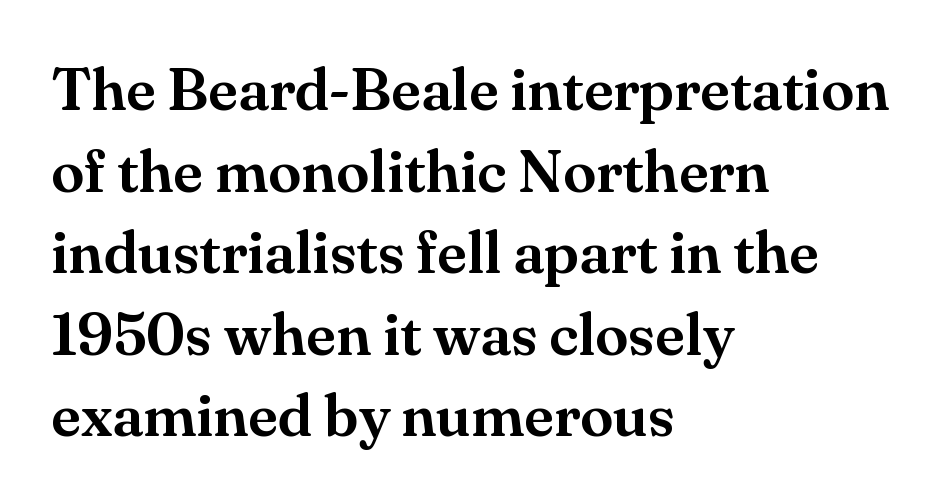
The space between consecutive lines is moderate. Short and long lines alike share a common starting point at left. Character widths vary here, with narrow letters taking less room than wide ones. The font family rendered here belongs to the serif group.
